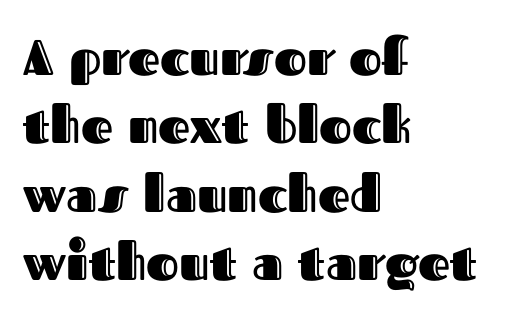
Q: Is the text italic (slanted)? A: No, it is upright.
Q: Is the text underlined? A: No.
Q: How is the paragraph aligned? A: Left-aligned.
Q: Is the spacing between letters normal or unusually wide? A: Normal.
Q: Is the spacing between lines tight, normal or loose? A: Normal.
Q: Width (condensed, normal, or wide)? A: Normal.
Q: x-height? A: Medium.
Q: Monospaced? A: No.
